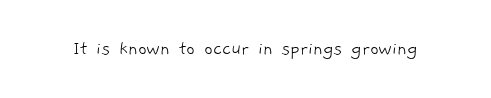
{"bold": "no", "underline": "no", "letter_spacing": "normal", "letter_spacing_em": 0.0, "glyph_px": 21}
